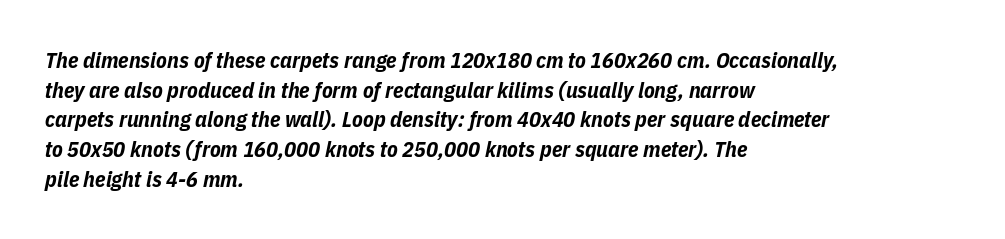
Q: Is the text bold? A: Yes.
Q: Is the text italic (slanted)? A: Yes, it leans right by about 11 degrees.
Q: Is the text underlined? A: No.
Q: How is the paragraph aligned? A: Left-aligned.
Q: Is the spacing between letters normal or unusually wide? A: Normal.
Q: Is the spacing between lines tight, normal or loose? A: Normal.
